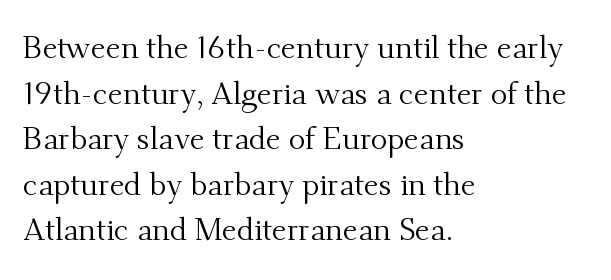
Q: Is the text bold? A: No.
Q: Is the text italic (slanted)? A: No, it is upright.
Q: Is the typeface a serif or a sans-serif typeface? A: Serif.
Q: Is the text underlined? A: No.
Q: How is the paragraph aligned? A: Left-aligned.
Q: Is the spacing between letters normal or unusually wide? A: Normal.
Q: Is the spacing between lines tight, normal or loose? A: Normal.
Q: Width (condensed, normal, or wide)? A: Normal.
Q: Stroke contrast? A: Medium.
Q: x-height? A: Small.
Q: Monospaced? A: No.
